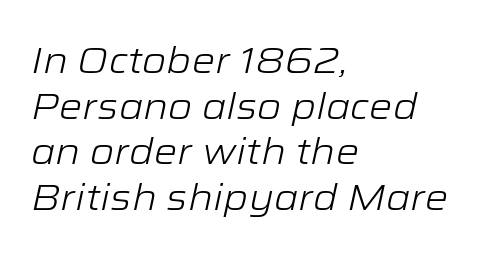
Rule under the text: the space is simply empty. The typesetting does not lean heavy: it is not bold. Designer's note — italics engaged. Each line starts at the same left margin while the right side varies. Words appear dense and cohesive because spacing is normal. The face used here is proportionally spaced, like ordinary book or web type.
